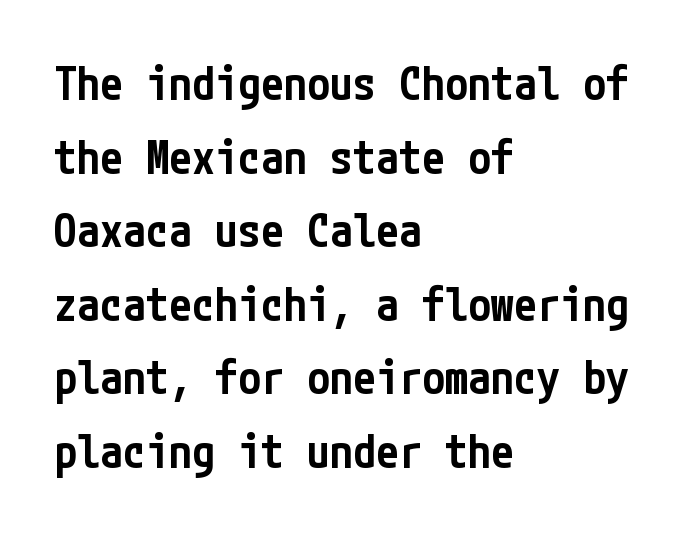
Interline gaps are of average width in this sample. Examine the stroke ends and you'll find no serifs. On the weight axis this lands at semibold, roughly 600. Ascenders rise straight up at ninety degrees.
